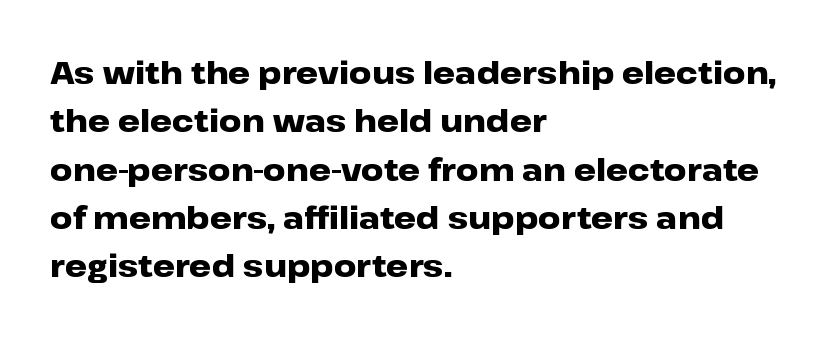
{"serif": "no", "italic": "no", "bold": "yes", "weight": "heavy", "width": "wide", "stroke_contrast": "low", "x_height": "medium", "monospaced": "no", "underline": "no", "align": "left", "line_spacing": "normal", "line_spacing_ratio": 1.56, "letter_spacing": "normal", "letter_spacing_em": 0.0, "glyph_px": 31}
